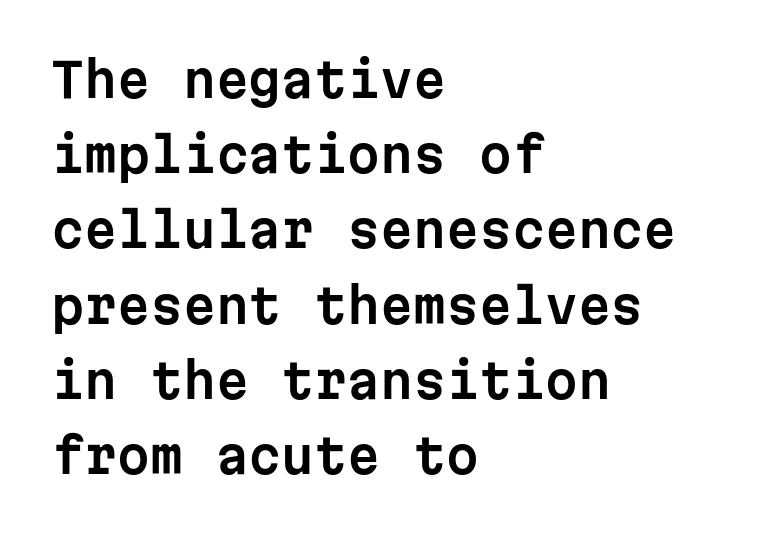
The image shows 47 px sans-serif type, upright, monospaced; set left-aligned, normal line spacing (1.6x), normal letter spacing, not underlined; low stroke contrast and a medium x-height.
